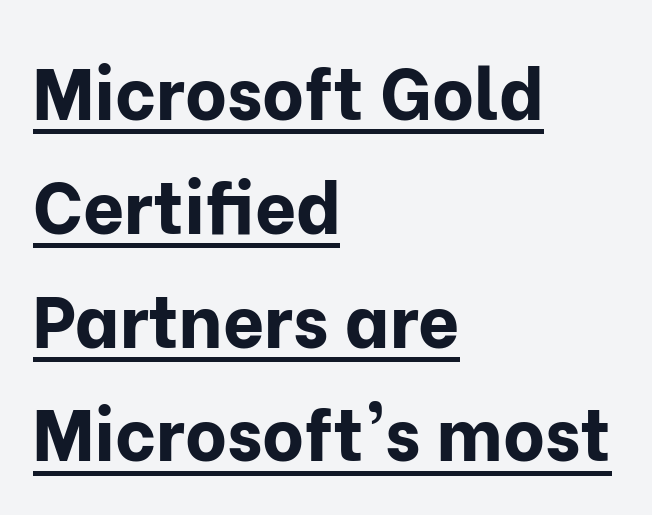
The image shows 72 px bold sans-serif type, upright; set left-aligned, normal line spacing (1.58x), normal letter spacing, underlined; low stroke contrast and a medium x-height.
